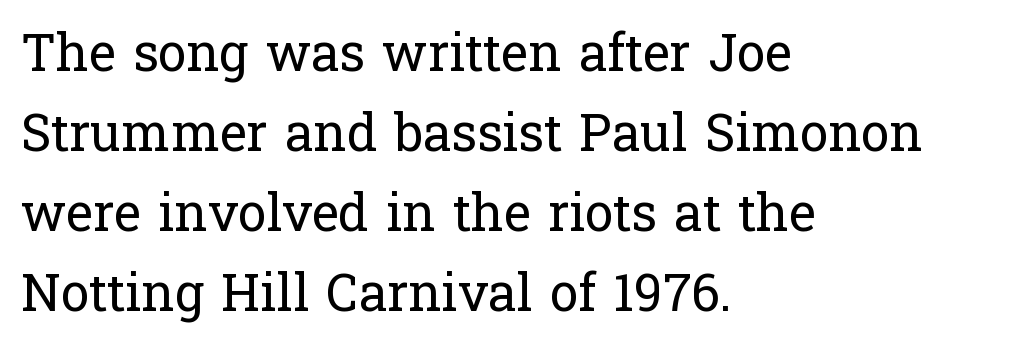
Q: Is the text bold? A: No.
Q: Is the text italic (slanted)? A: No, it is upright.
Q: Is the typeface a serif or a sans-serif typeface? A: Serif.
Q: Is the text underlined? A: No.
Q: How is the paragraph aligned? A: Left-aligned.
Q: Is the spacing between letters normal or unusually wide? A: Normal.
Q: Is the spacing between lines tight, normal or loose? A: Normal.
Q: Width (condensed, normal, or wide)? A: Normal.
Q: Stroke contrast? A: Low.
Q: x-height? A: Medium.
Q: Monospaced? A: No.
